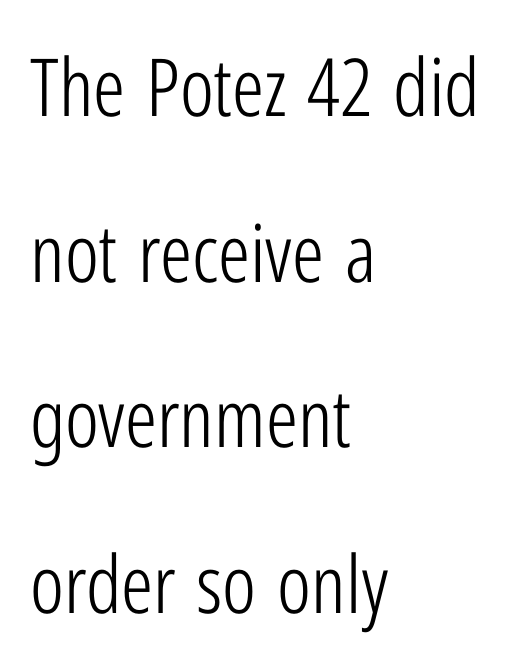
The image shows 80 px light, condensed sans-serif type, upright; set left-aligned, loose line spacing (2.07x), normal letter spacing, not underlined; low stroke contrast and a medium x-height.
